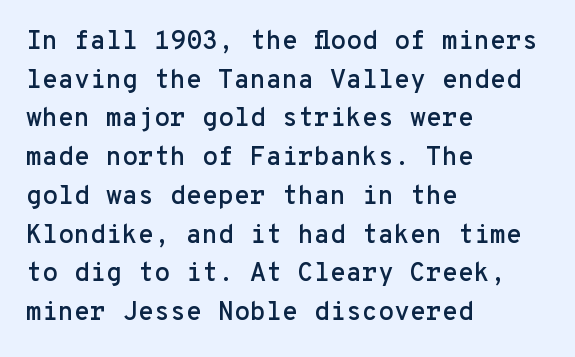
The image shows 26 px text type, upright; set left-aligned, normal line spacing (1.49x), normal letter spacing, not underlined.
